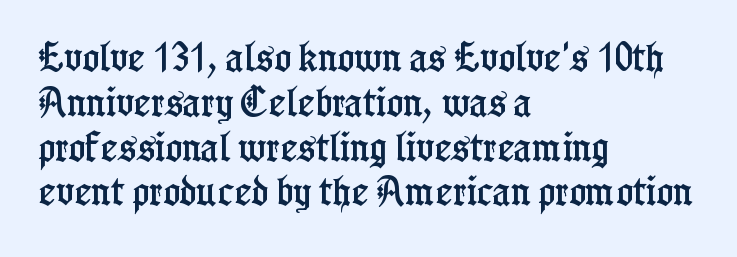
{"serif": "yes", "italic": "no", "width": "condensed", "stroke_contrast": "low", "x_height": "medium", "monospaced": "no", "underline": "no", "align": "left", "line_spacing": "normal", "line_spacing_ratio": 1.4, "letter_spacing": "normal", "letter_spacing_em": 0.0, "glyph_px": 32}
